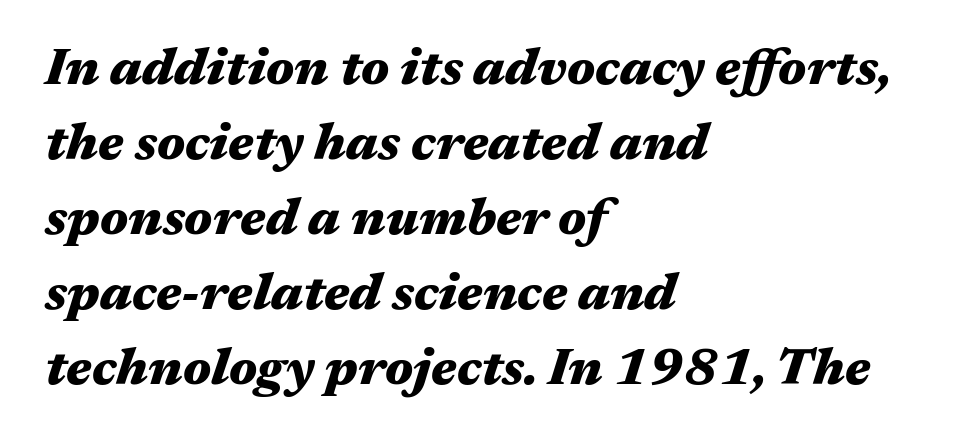
The image shows 52 px heavy, wide type, italic (leaning right); set left-aligned, normal line spacing (1.44x), normal letter spacing, not underlined; medium stroke contrast and a medium x-height.
